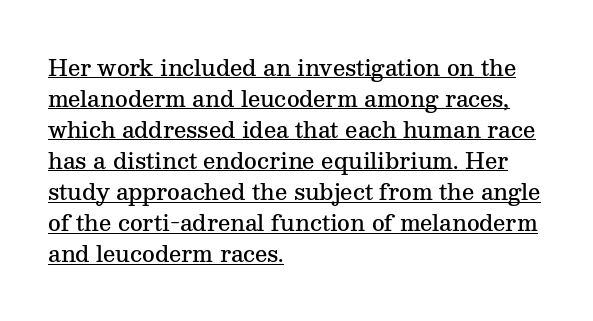
If you drew a line through each stem, it would be perfectly vertical. The rendering anchors every line to the left-hand side. Nothing unusual about the tracking: characters are spaced as the font intends. A normal amount of white space separates one row of letters from the next.
